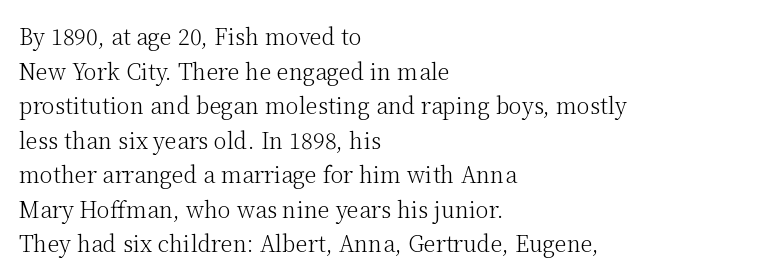
The image shows 22 px text type, upright; set left-aligned, normal line spacing (1.57x), normal letter spacing, not underlined.
